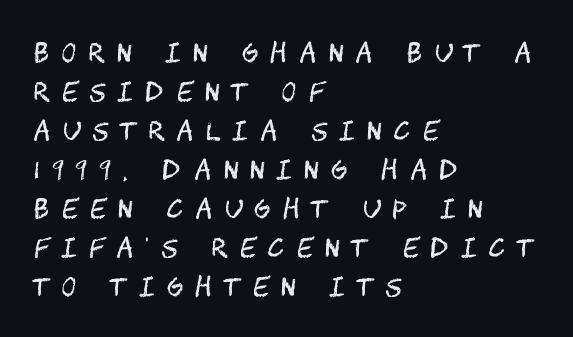
{"italic": "no", "bold": "no", "underline": "no", "align": "left", "line_spacing": "normal", "line_spacing_ratio": 1.56, "letter_spacing": "wide", "letter_spacing_em": 0.5, "glyph_px": 25}
